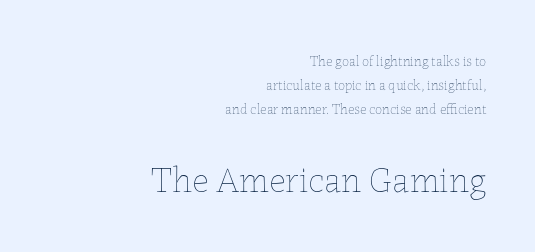
The image shows 36 px thin type, upright; set right-aligned, line spacing 1.71x, normal letter spacing, not underlined; the second (bottom) block is 2.57x larger; low stroke contrast and a medium x-height.
